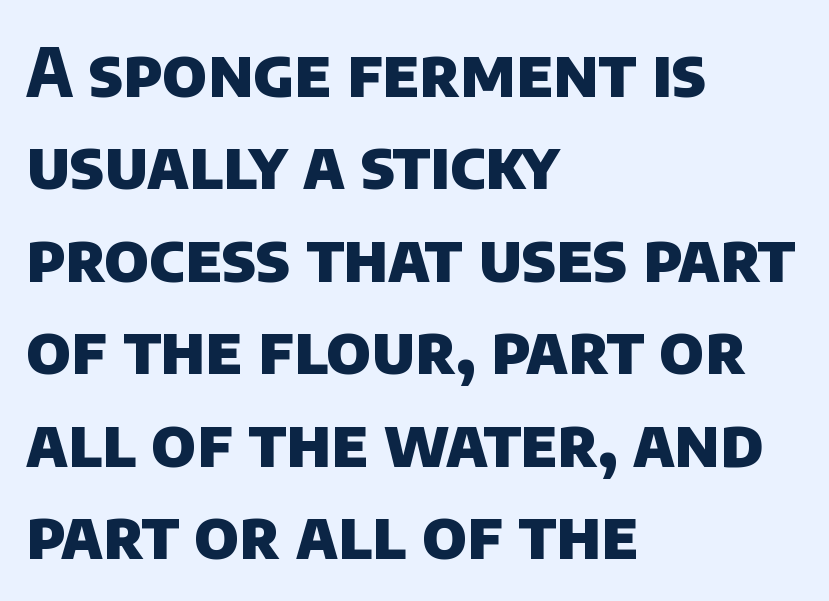
The image shows 68 px heavy sans-serif type; set left-aligned, normal line spacing (1.36x), normal letter spacing, not underlined; low stroke contrast and a large x-height.
